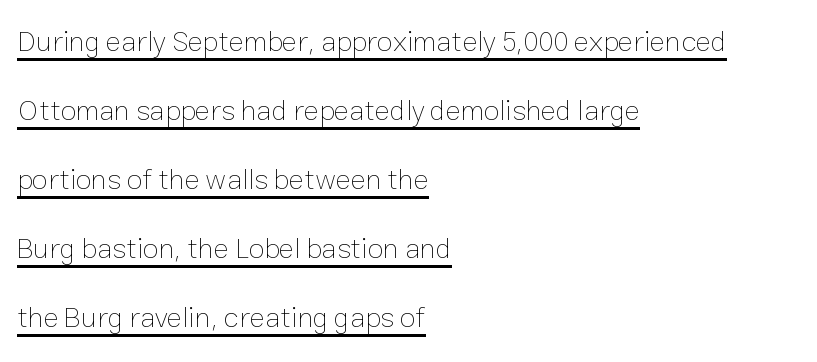
Q: Is the text bold? A: No.
Q: Is the text italic (slanted)? A: No, it is upright.
Q: Is the text underlined? A: Yes.
Q: How is the paragraph aligned? A: Left-aligned.
Q: Is the spacing between letters normal or unusually wide? A: Normal.
Q: Is the spacing between lines tight, normal or loose? A: Loose.
Q: Width (condensed, normal, or wide)? A: Normal.
Q: Stroke contrast? A: Low.
Q: x-height? A: Medium.
Q: Monospaced? A: No.
